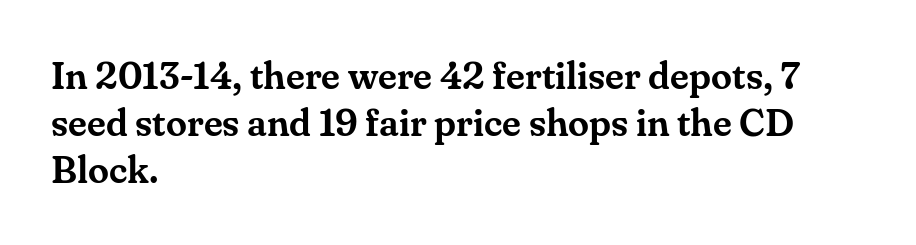
{"serif": "yes", "italic": "no", "width": "normal", "stroke_contrast": "medium", "x_height": "small", "monospaced": "no", "underline": "no", "align": "left", "line_spacing_ratio": 1.24, "letter_spacing": "normal", "letter_spacing_em": 0.0, "glyph_px": 38}
